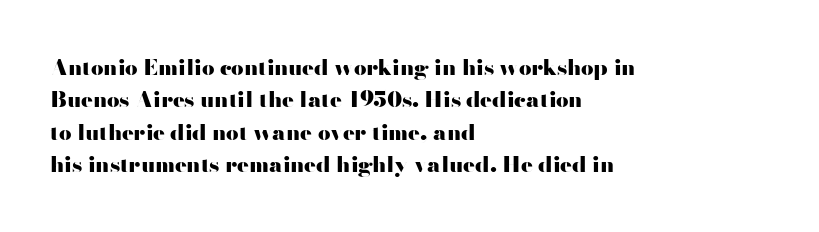
The image shows 22 px bold type, upright; set left-aligned, normal line spacing (1.47x), normal letter spacing, not underlined.
